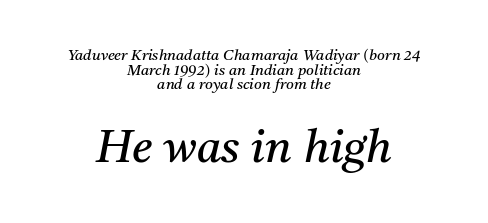
{"serif": "yes", "italic": "yes", "lean": "right", "slant_degrees": 11, "bold": "no", "weight": "regular", "width": "normal", "stroke_contrast": "medium", "x_height": "medium", "monospaced": "no", "underline": "no", "align": "center", "line_spacing": "tight", "line_spacing_ratio": 0.98, "letter_spacing": "normal", "letter_spacing_em": 0.0, "larger_block": "second", "size_ratio": 3.0, "glyph_px": 45}
